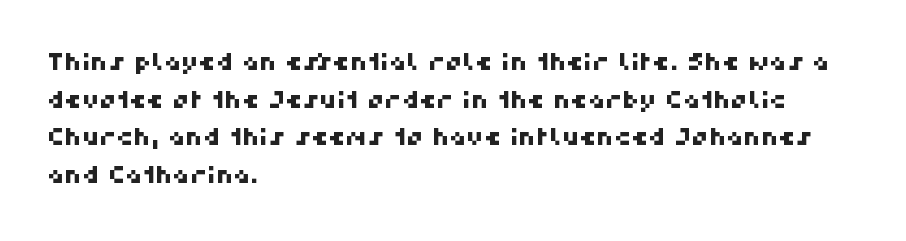
Q: Is the text underlined? A: No.
Q: How is the paragraph aligned? A: Left-aligned.
Q: Is the spacing between letters normal or unusually wide? A: Normal.
Q: Is the spacing between lines tight, normal or loose? A: Normal.
